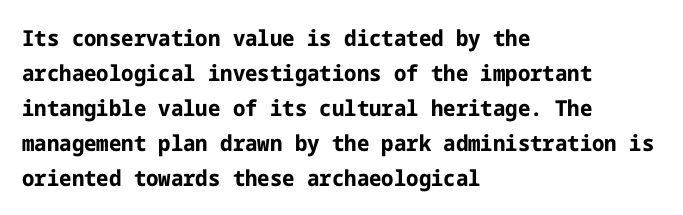
Q: Is the text bold? A: Yes.
Q: Is the text italic (slanted)? A: No, it is upright.
Q: Is the text underlined? A: No.
Q: How is the paragraph aligned? A: Left-aligned.
Q: Is the spacing between letters normal or unusually wide? A: Normal.
Q: Is the spacing between lines tight, normal or loose? A: Normal.
